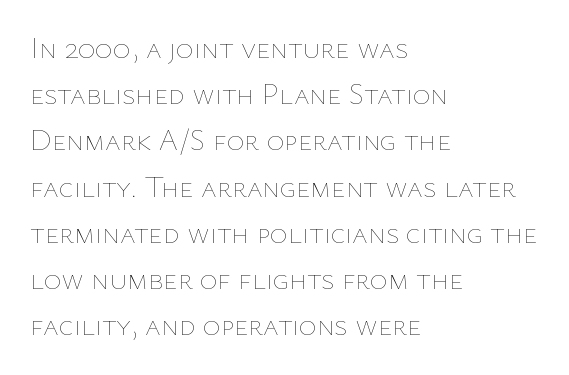
In CSS terms this would be text-align: left. Posture: straight, roman, zero tilt. Only glyphs here, with clear space below each row. The tracking reads as untouched default to a designer's eye. Leading: standard.
